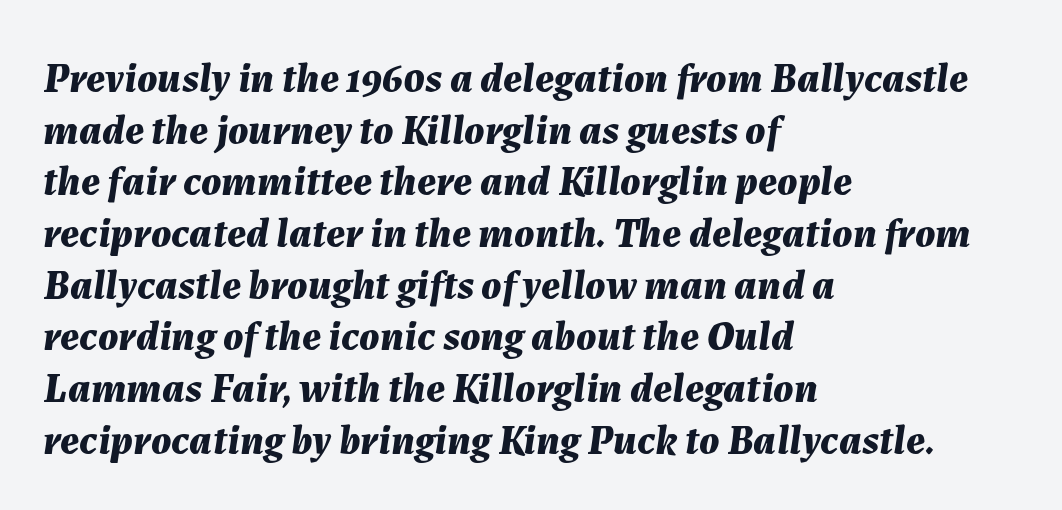
Quick note: underline off. The rendering uses natural spacing where letterforms have individual widths. Strong, thick strokes mark this as bold type. Line starts are locked; line ends wander. Compared with typical body copy, the letter spacing here is the same.
